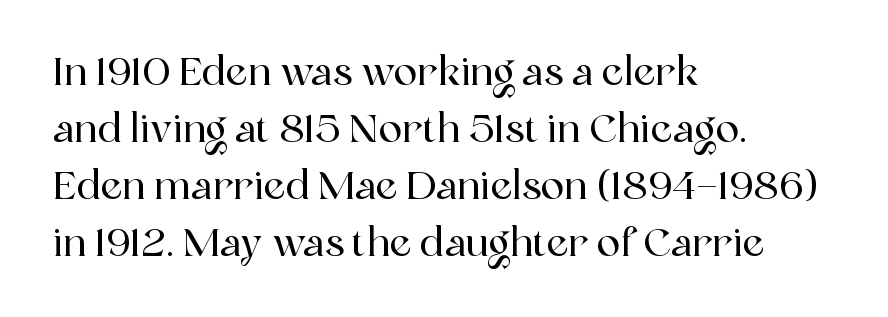
The passage shown is typed in a proportional face where columns would drift. The specimen reads as upright at a glance. The leading is moderate, giving the passage an even texture. This sample uses a serif face. The specimen omits any rule beneath the text block's lines.
